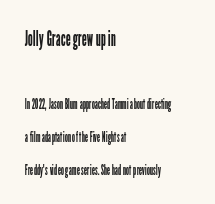
The image shows 22 px text type, upright; set left-aligned, loose line spacing (2.36x), normal letter spacing, not underlined; the first (top) block is 1.57x larger.
